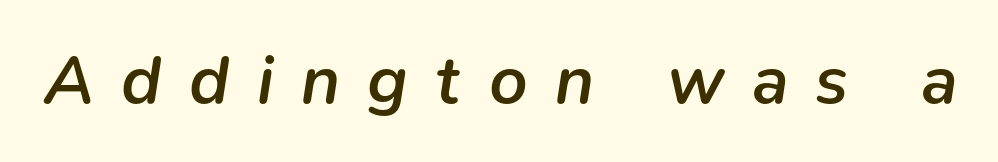
The image shows 68 px semibold type, italic (leaning right); set unusually wide letter spacing (+0.4 em), not underlined; low stroke contrast and a medium x-height.
